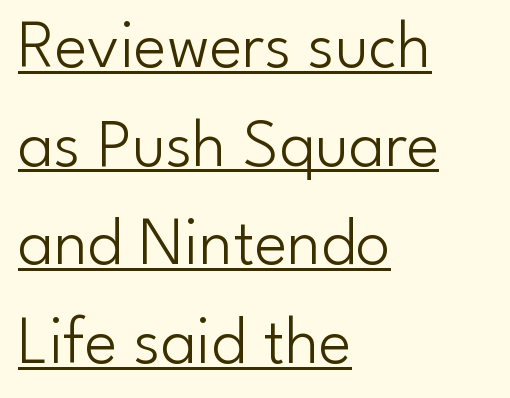
{"serif": "no", "italic": "no", "bold": "no", "weight": "light", "width": "normal", "stroke_contrast": "low", "x_height": "small", "monospaced": "no", "underline": "yes", "align": "left", "line_spacing": "normal", "line_spacing_ratio": 1.43, "letter_spacing": "normal", "letter_spacing_em": 0.0, "glyph_px": 69}
